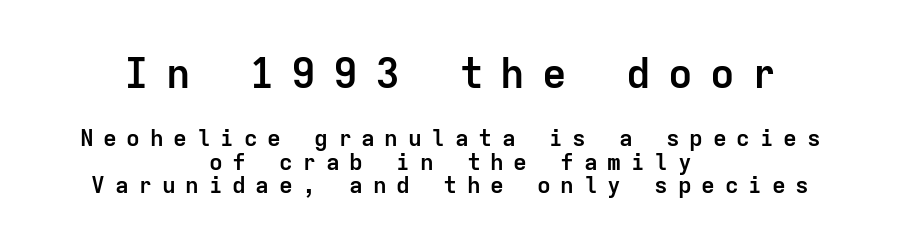
Q: Is the text bold? A: Yes.
Q: Is the text italic (slanted)? A: No, it is upright.
Q: Is the typeface a serif or a sans-serif typeface? A: Sans-serif.
Q: Is the text underlined? A: No.
Q: How is the paragraph aligned? A: Centered.
Q: Is the spacing between letters normal or unusually wide? A: Unusually wide.
Q: Is the spacing between lines tight, normal or loose? A: Tight.
Q: Which block of text is set in a larger size, the first (top) or the second (bottom)? A: The first (top) one.
Q: Width (condensed, normal, or wide)? A: Normal.
Q: Stroke contrast? A: Low.
Q: x-height? A: Medium.
Q: Monospaced? A: Yes.
